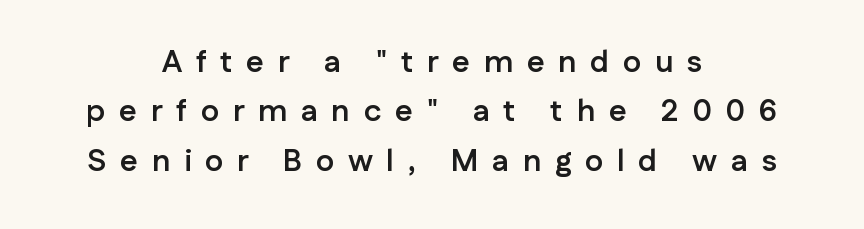
{"serif": "no", "italic": "no", "bold": "yes", "weight": "semibold", "width": "normal", "stroke_contrast": "low", "x_height": "medium", "monospaced": "no", "underline": "no", "align": "center", "line_spacing": "normal", "line_spacing_ratio": 1.59, "letter_spacing": "wide", "letter_spacing_em": 0.44, "glyph_px": 31}
